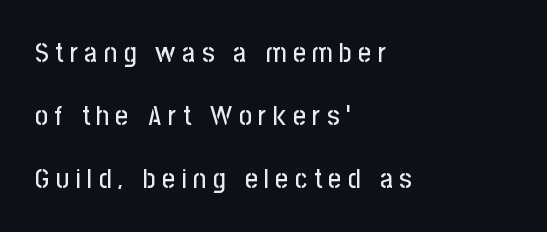
Q: Is the text italic (slanted)? A: No, it is upright.
Q: Is the typeface a serif or a sans-serif typeface? A: Sans-serif.
Q: Is the text underlined? A: No.
Q: How is the paragraph aligned? A: Left-aligned.
Q: Is the spacing between letters normal or unusually wide? A: Unusually wide.
Q: Is the spacing between lines tight, normal or loose? A: Loose.
Q: Width (condensed, normal, or wide)? A: Condensed.
Q: Stroke contrast? A: Low.
Q: x-height? A: Medium.
Q: Monospaced? A: No.
